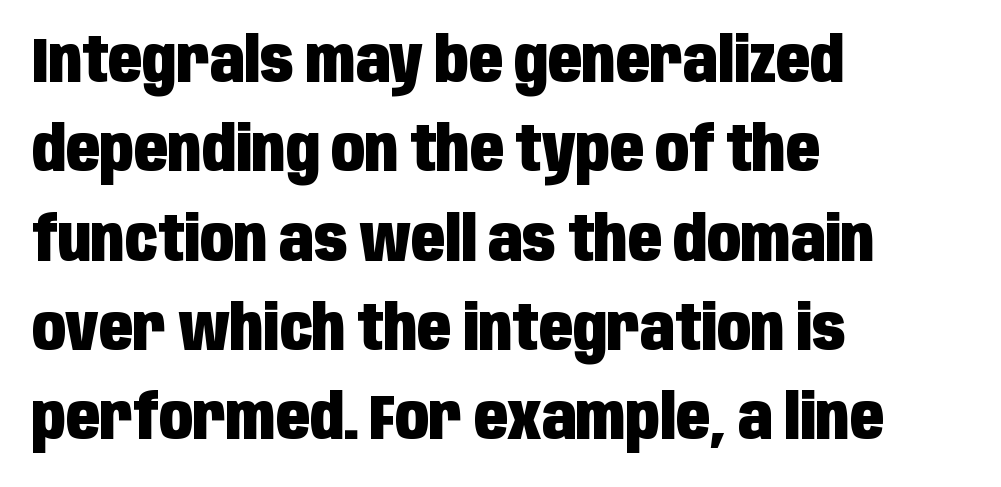
The image shows 62 px heavy, condensed sans-serif type, upright; set left-aligned, normal line spacing (1.44x), normal letter spacing, not underlined; low stroke contrast and a large x-height.
